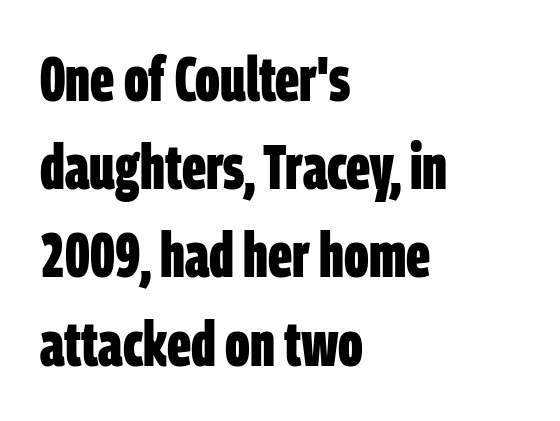
Q: Is the text bold? A: Yes.
Q: Is the typeface a serif or a sans-serif typeface? A: Sans-serif.
Q: Is the text underlined? A: No.
Q: How is the paragraph aligned? A: Left-aligned.
Q: Is the spacing between letters normal or unusually wide? A: Normal.
Q: Is the spacing between lines tight, normal or loose? A: Normal.
Q: Width (condensed, normal, or wide)? A: Condensed.
Q: Stroke contrast? A: Low.
Q: x-height? A: Large.
Q: Monospaced? A: No.
